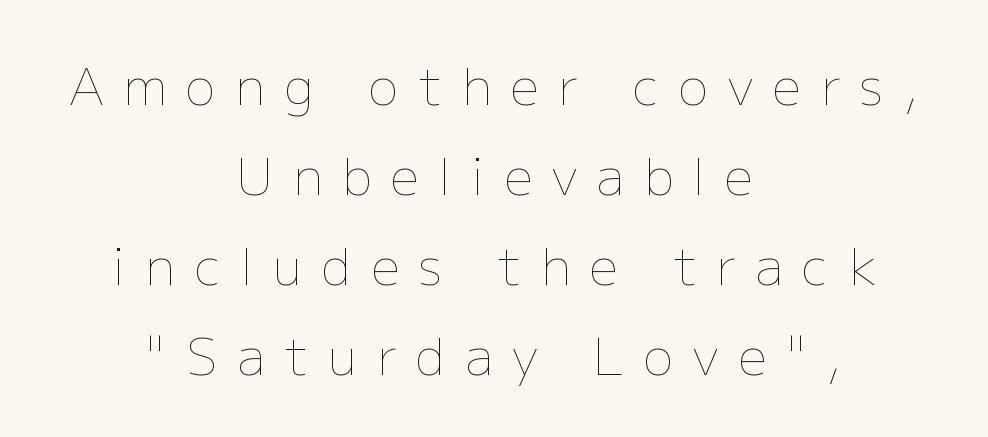
The image shows 50 px thin type, upright; set centered, line spacing 1.8x, unusually wide letter spacing (+0.4 em), not underlined; low stroke contrast and a medium x-height.
